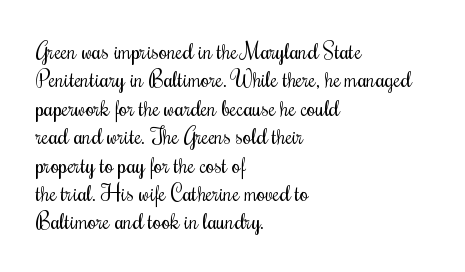
Q: Is the text bold? A: No.
Q: Is the text italic (slanted)? A: Yes.
Q: Is the text underlined? A: No.
Q: How is the paragraph aligned? A: Left-aligned.
Q: Is the spacing between letters normal or unusually wide? A: Normal.
Q: Is the spacing between lines tight, normal or loose? A: Normal.
